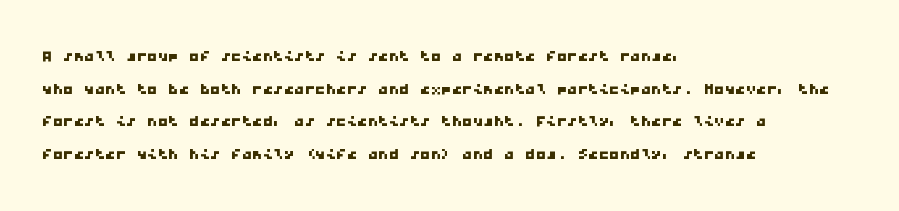
{"underline": "no", "align": "left", "line_spacing": "normal", "line_spacing_ratio": 1.55, "letter_spacing": "normal", "letter_spacing_em": 0.0, "glyph_px": 21}
